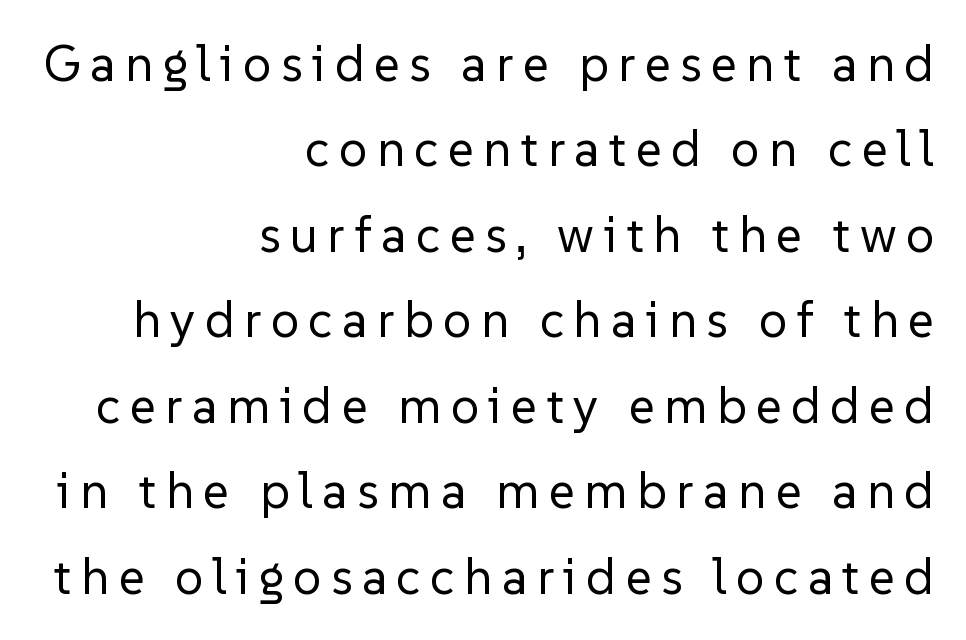
Stem width sits at or under what a default text font uses. Posture: straight, roman, zero tilt. Check under the words: just untouched page. The designer went with a sans here, leaving each stem footless. The setting favours the right margin, as signatures and pull-quotes sometimes do. The face used here is proportionally spaced, like ordinary book or web type.
